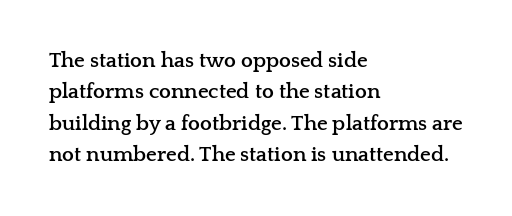
The image shows 21 px bold type, upright; set left-aligned, normal line spacing (1.49x), normal letter spacing, not underlined.
